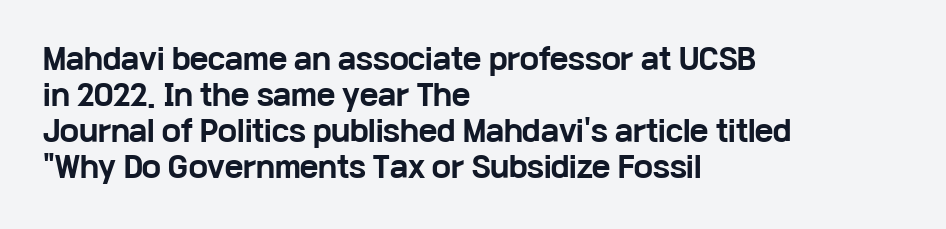
{"serif": "no", "italic": "no", "bold": "yes", "weight": "bold", "width": "wide", "stroke_contrast": "low", "x_height": "medium", "monospaced": "no", "underline": "no", "align": "left", "line_spacing": "normal", "line_spacing_ratio": 1.29, "letter_spacing": "normal", "letter_spacing_em": 0.0, "glyph_px": 28}
